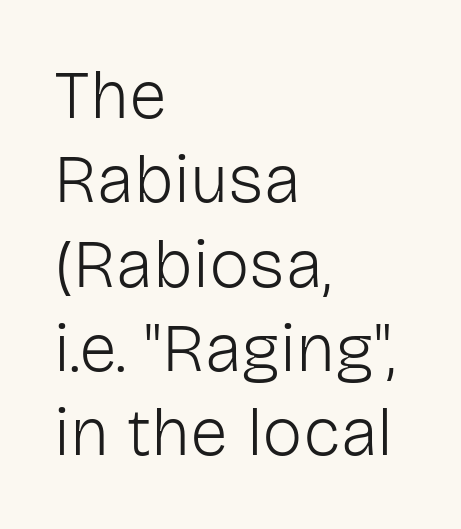
Q: Is the text bold? A: No.
Q: Is the text italic (slanted)? A: No, it is upright.
Q: Is the typeface a serif or a sans-serif typeface? A: Sans-serif.
Q: Is the text underlined? A: No.
Q: How is the paragraph aligned? A: Left-aligned.
Q: Is the spacing between letters normal or unusually wide? A: Normal.
Q: Width (condensed, normal, or wide)? A: Normal.
Q: Stroke contrast? A: Low.
Q: x-height? A: Medium.
Q: Monospaced? A: No.
